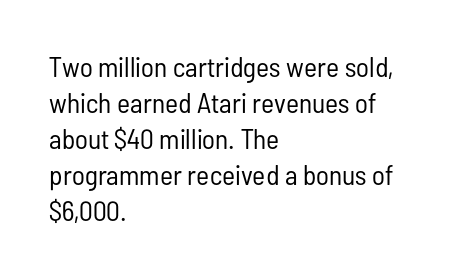
{"serif": "no", "italic": "no", "bold": "no", "weight": "regular", "width": "condensed", "stroke_contrast": "low", "x_height": "medium", "monospaced": "no", "underline": "no", "align": "left", "line_spacing": "normal", "line_spacing_ratio": 1.29, "letter_spacing": "normal", "letter_spacing_em": 0.0, "glyph_px": 28}
